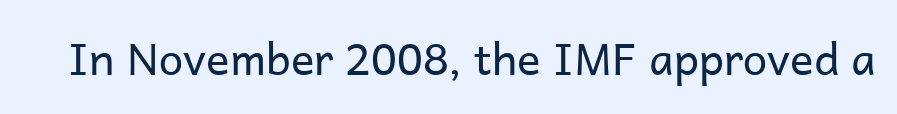
Q: Is the text bold? A: No.
Q: Is the text italic (slanted)? A: No, it is upright.
Q: Is the typeface a serif or a sans-serif typeface? A: Sans-serif.
Q: Is the text underlined? A: No.
Q: Is the spacing between letters normal or unusually wide? A: Normal.
Q: Width (condensed, normal, or wide)? A: Normal.
Q: Stroke contrast? A: Low.
Q: x-height? A: Medium.
Q: Monospaced? A: No.
